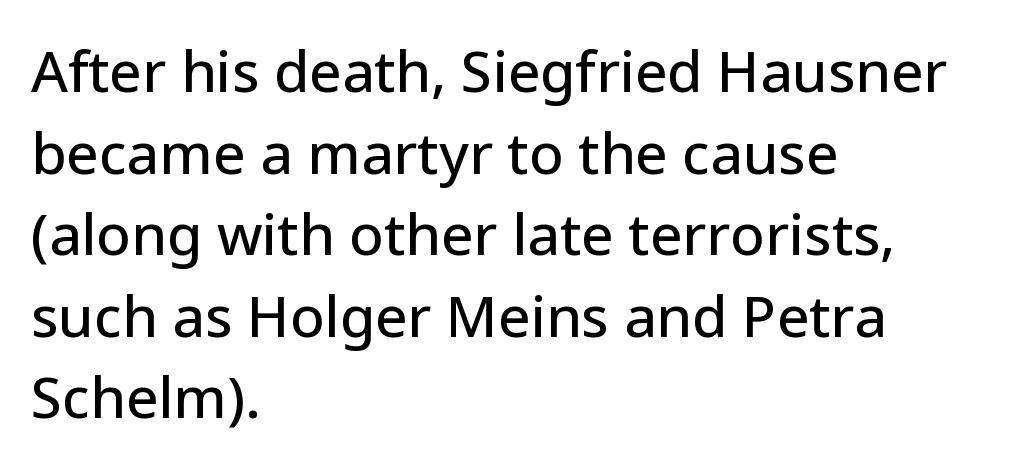
{"serif": "no", "italic": "no", "width": "normal", "stroke_contrast": "low", "x_height": "medium", "monospaced": "no", "underline": "no", "align": "left", "line_spacing": "normal", "line_spacing_ratio": 1.43, "letter_spacing": "normal", "letter_spacing_em": 0.0, "glyph_px": 57}
